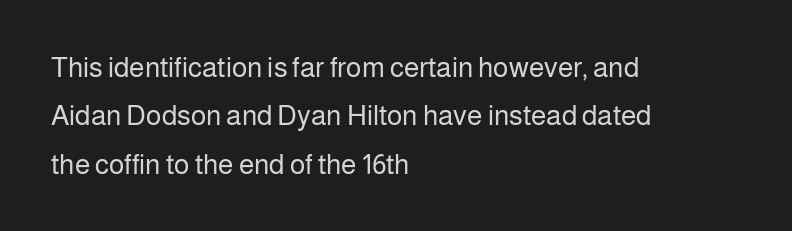
Q: Is the text bold? A: No.
Q: Is the text italic (slanted)? A: No, it is upright.
Q: Is the typeface a serif or a sans-serif typeface? A: Sans-serif.
Q: Is the text underlined? A: No.
Q: How is the paragraph aligned? A: Left-aligned.
Q: Is the spacing between letters normal or unusually wide? A: Normal.
Q: Width (condensed, normal, or wide)? A: Normal.
Q: Stroke contrast? A: Low.
Q: x-height? A: Medium.
Q: Monospaced? A: No.
